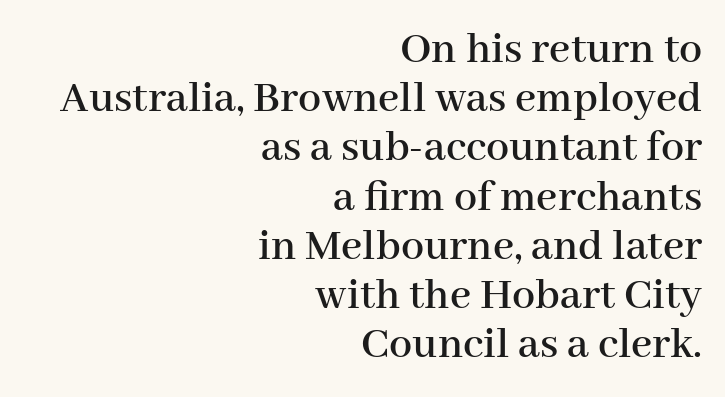
Q: Is the text italic (slanted)? A: No, it is upright.
Q: Is the typeface a serif or a sans-serif typeface? A: Serif.
Q: Is the text underlined? A: No.
Q: How is the paragraph aligned? A: Right-aligned.
Q: Is the spacing between letters normal or unusually wide? A: Normal.
Q: Is the spacing between lines tight, normal or loose? A: Tight.
Q: Width (condensed, normal, or wide)? A: Normal.
Q: Stroke contrast? A: High.
Q: x-height? A: Medium.
Q: Monospaced? A: No.
